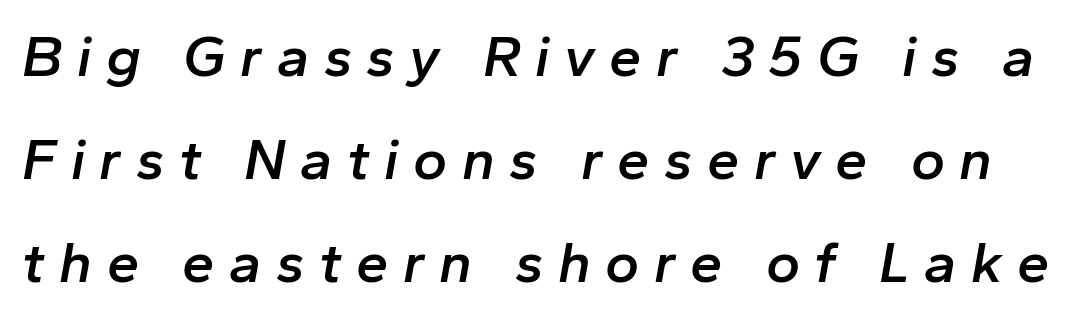
The image shows 58 px semibold type, italic (leaning right); set line spacing 1.78x, unusually wide letter spacing (+0.25 em), not underlined; low stroke contrast and a medium x-height.
